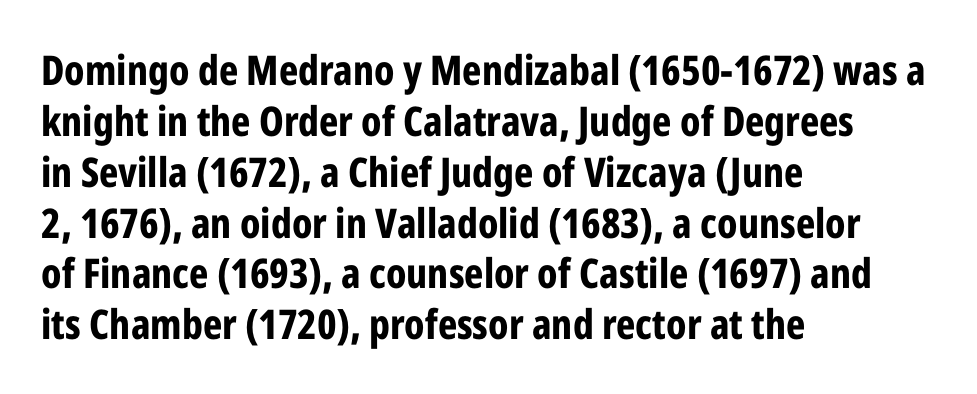
{"serif": "no", "italic": "no", "bold": "yes", "weight": "bold", "width": "condensed", "stroke_contrast": "low", "x_height": "medium", "monospaced": "no", "underline": "no", "align": "left", "line_spacing_ratio": 1.24, "letter_spacing": "normal", "letter_spacing_em": 0.0, "glyph_px": 41}
